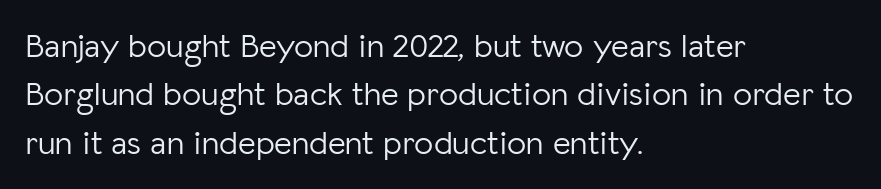
Q: Is the text bold? A: No.
Q: Is the text italic (slanted)? A: No, it is upright.
Q: Is the typeface a serif or a sans-serif typeface? A: Sans-serif.
Q: Is the text underlined? A: No.
Q: How is the paragraph aligned? A: Left-aligned.
Q: Is the spacing between letters normal or unusually wide? A: Normal.
Q: Is the spacing between lines tight, normal or loose? A: Normal.
Q: Width (condensed, normal, or wide)? A: Normal.
Q: Stroke contrast? A: Low.
Q: x-height? A: Medium.
Q: Monospaced? A: No.
